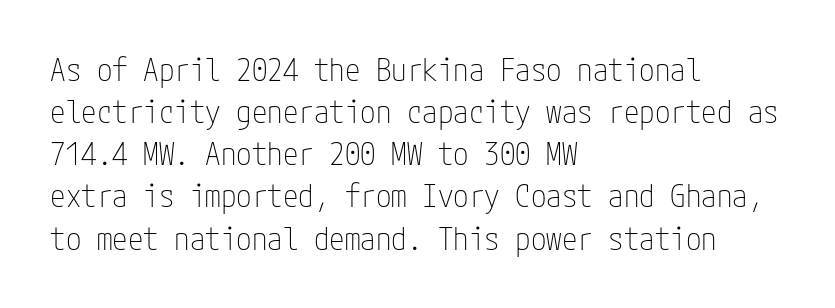
This rendering leaves character spacing at its baseline value. The weight tops out at a normal text grade. Clear beneath every line of the passage. Leading: standard.
